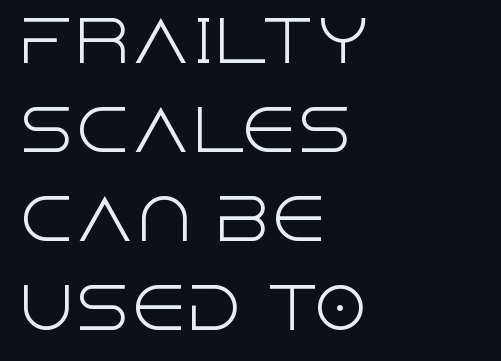
{"serif": "no", "italic": "no", "bold": "no", "weight": "light", "width": "normal", "x_height": "large", "monospaced": "no", "underline": "no", "align": "left", "line_spacing": "normal", "line_spacing_ratio": 1.59, "letter_spacing": "normal", "letter_spacing_em": 0.0, "glyph_px": 56}
